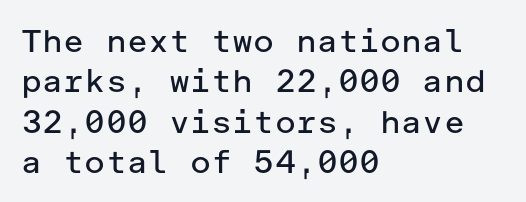
The image shows 32 px regular-weight sans-serif type, upright; set left-aligned, normal line spacing (1.26x), normal letter spacing, not underlined; low stroke contrast and a medium x-height.
